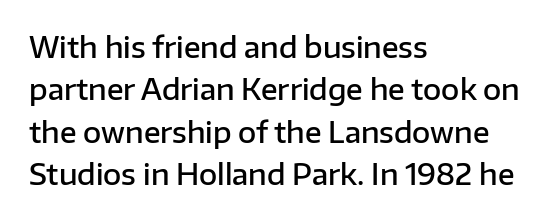
The image shows 28 px semibold sans-serif type, upright; set left-aligned, normal line spacing (1.51x), normal letter spacing, not underlined; low stroke contrast and a medium x-height.
